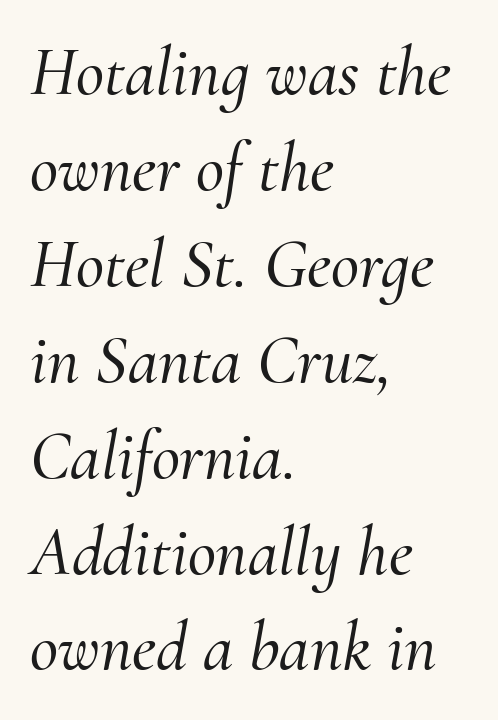
The image shows 69 px serif type, italic (leaning right); set left-aligned, normal line spacing (1.39x), normal letter spacing, not underlined; medium stroke contrast and a small x-height.
